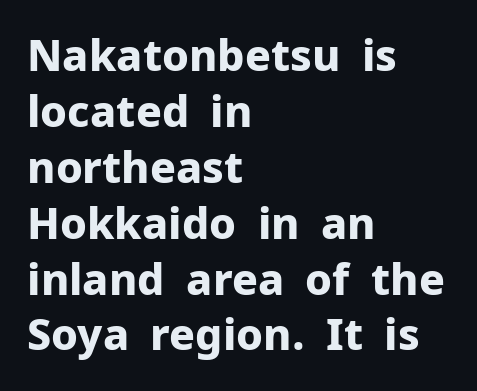
Q: Is the text bold? A: Yes.
Q: Is the text italic (slanted)? A: No, it is upright.
Q: Is the typeface a serif or a sans-serif typeface? A: Sans-serif.
Q: Is the text underlined? A: No.
Q: How is the paragraph aligned? A: Left-aligned.
Q: Is the spacing between letters normal or unusually wide? A: Normal.
Q: Is the spacing between lines tight, normal or loose? A: Normal.
Q: Width (condensed, normal, or wide)? A: Normal.
Q: Stroke contrast? A: Low.
Q: x-height? A: Medium.
Q: Monospaced? A: No.
